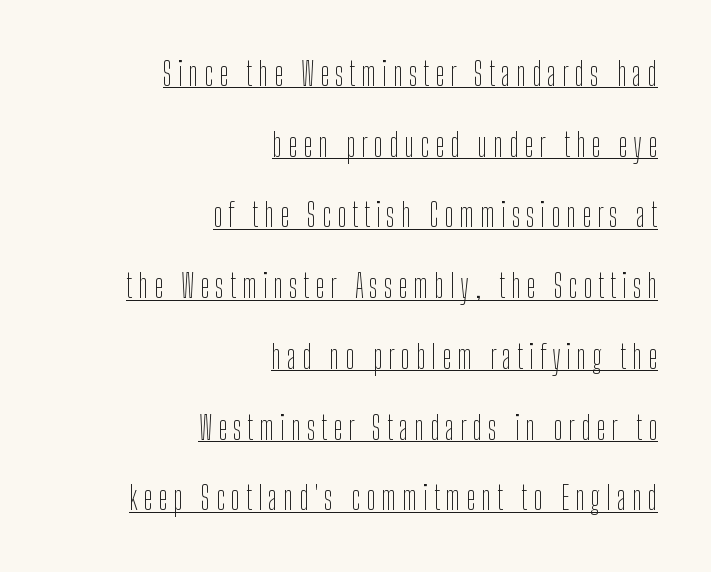
The image shows 32 px thin, condensed sans-serif type, upright; set right-aligned, loose line spacing (2.21x), underlined; low stroke contrast and a medium x-height.
